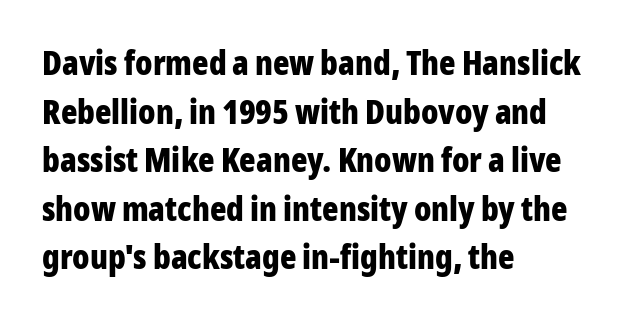
The type family on display is of the sans-serif kind. All the whitespace from short lines collects on the right. Set as a true bold cut, around the 700 mark. The passage shown is typed in a proportional face where columns would drift.
